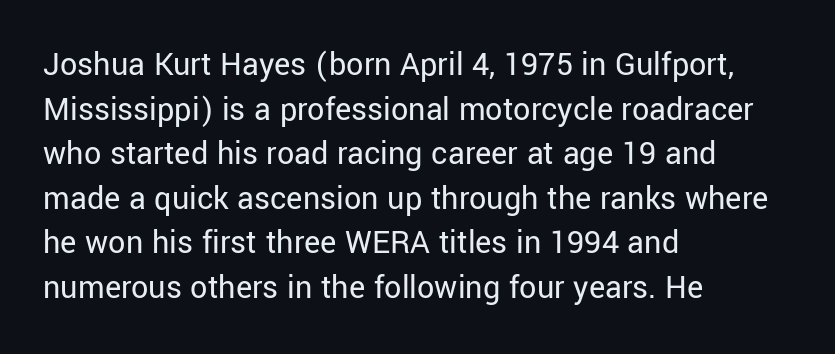
The image shows 34 px regular-weight sans-serif type, upright; set left-aligned, normal line spacing (1.31x), normal letter spacing, not underlined; low stroke contrast and a medium x-height.
